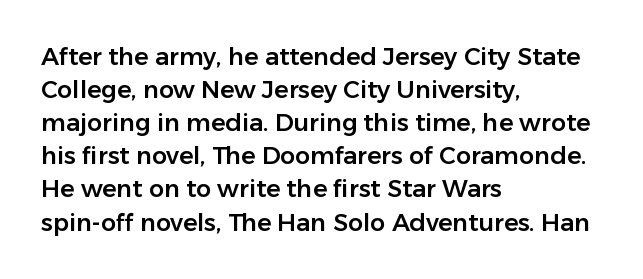
{"italic": "no", "underline": "no", "align": "left", "line_spacing": "normal", "line_spacing_ratio": 1.38, "letter_spacing": "normal", "letter_spacing_em": 0.0, "glyph_px": 24}
